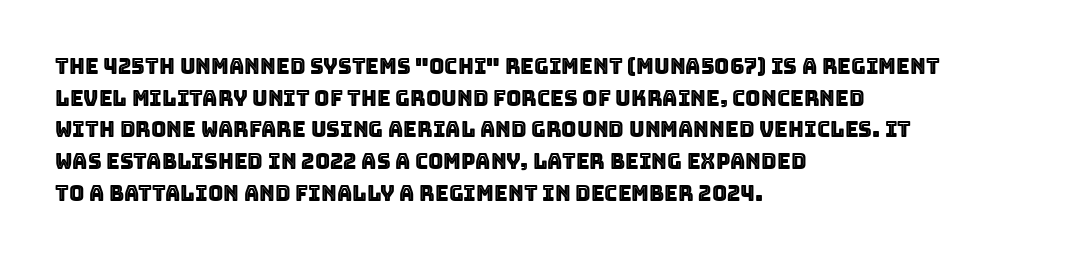
Q: Is the text italic (slanted)? A: No, it is upright.
Q: Is the text underlined? A: No.
Q: How is the paragraph aligned? A: Left-aligned.
Q: Is the spacing between letters normal or unusually wide? A: Normal.
Q: Is the spacing between lines tight, normal or loose? A: Normal.
